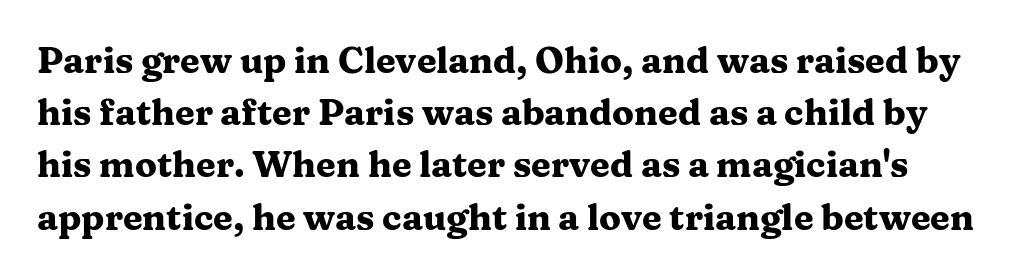
{"serif": "yes", "italic": "no", "bold": "yes", "weight": "heavy", "width": "wide", "stroke_contrast": "medium", "x_height": "medium", "monospaced": "no", "underline": "no", "line_spacing": "normal", "line_spacing_ratio": 1.45, "letter_spacing": "normal", "letter_spacing_em": 0.0, "glyph_px": 36}
